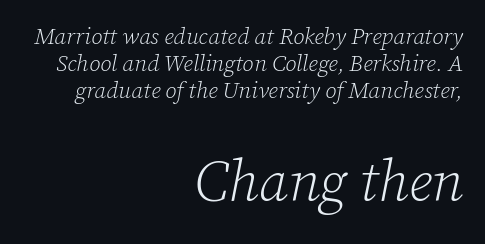
{"serif": "yes", "italic": "yes", "lean": "right", "slant_degrees": 12, "bold": "no", "weight": "light", "width": "normal", "stroke_contrast": "low", "x_height": "medium", "monospaced": "no", "underline": "no", "align": "right", "line_spacing_ratio": 1.17, "letter_spacing": "normal", "letter_spacing_em": 0.0, "larger_block": "second", "size_ratio": 2.48, "glyph_px": 57}
